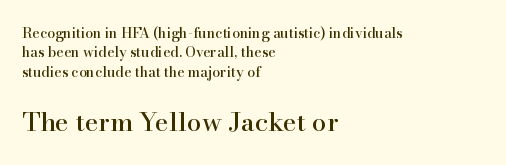
The image shows 26 px text type, upright; set left-aligned, normal line spacing (1.39x), normal letter spacing, not underlined; the second (bottom) block is 1.86x larger.
